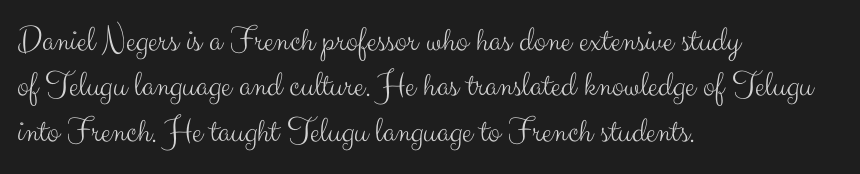
The image shows 36 px light sans-serif type; set left-aligned, normal line spacing (1.26x), normal letter spacing, not underlined; medium stroke contrast and a small x-height.
